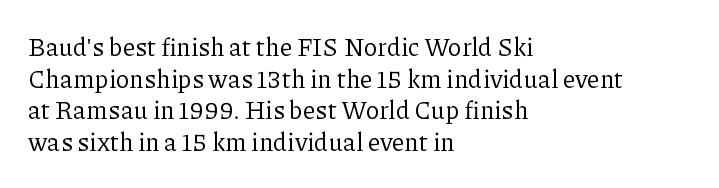
The characters are drawn with everyday or finer stroke widths. The string is rendered with underlining switched off. Leading matches the norm, producing a regular column. This sample uses plain, unmodified letter spacing.
